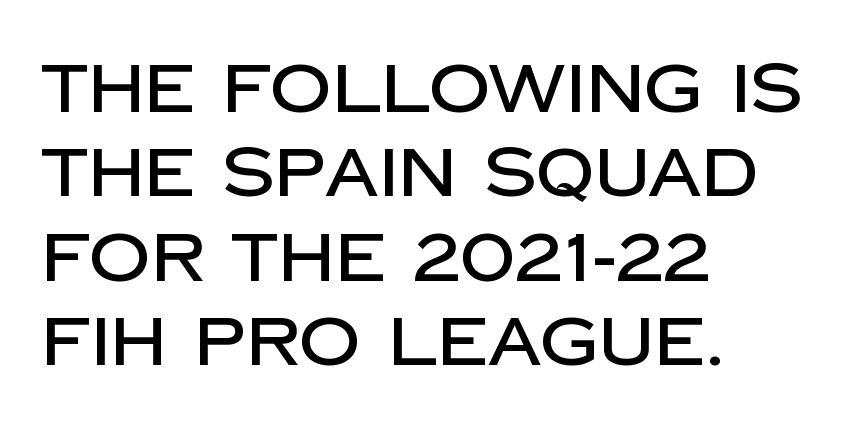
Short and long lines alike share a common starting point at left. Ascenders rise straight up at ninety degrees. These lines are rendered in a variable-pitch font. The type is set solid horizontally, with unmodified tracking. A typesetter would label this face a sans. The zone under the glyphs is completely vacant.
